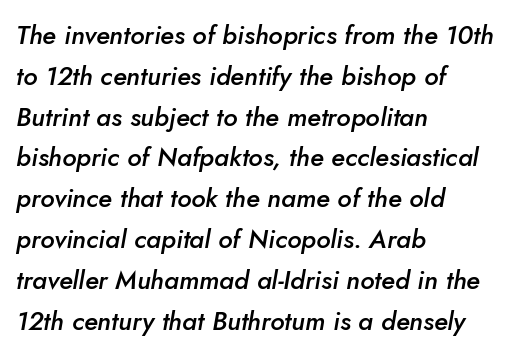
The image shows 26 px text type, italic (leaning right); set left-aligned, normal line spacing (1.57x), normal letter spacing, not underlined.
